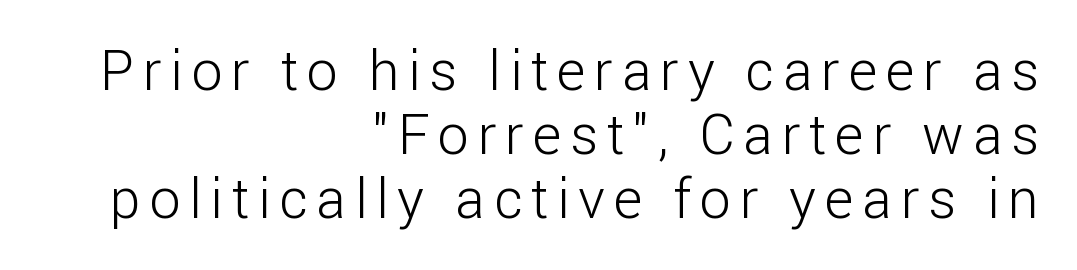
{"serif": "no", "italic": "no", "bold": "no", "weight": "light", "width": "normal", "stroke_contrast": "low", "x_height": "medium", "monospaced": "no", "underline": "no", "align": "right", "line_spacing_ratio": 1.16, "glyph_px": 55}
